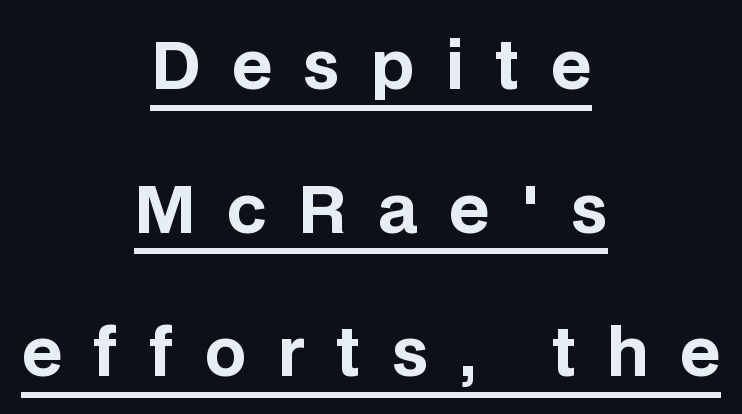
Letter spacing: wide. The face used here is proportionally spaced, like ordinary book or web type. This sample is center-justified, so both line endings float freely. The face used here is a sans, in the tradition of grotesques and geometrics. Caption: lettering with a line underneath.
